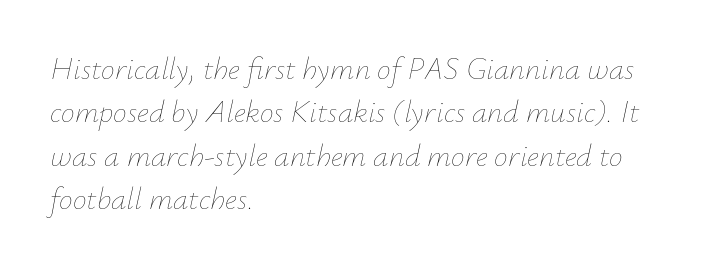
{"italic": "yes", "lean": "right", "slant_degrees": 12, "bold": "no", "weight": "thin", "width": "normal", "stroke_contrast": "low", "x_height": "small", "monospaced": "no", "underline": "no", "align": "left", "line_spacing": "normal", "line_spacing_ratio": 1.4, "letter_spacing": "normal", "letter_spacing_em": 0.0, "glyph_px": 31}
